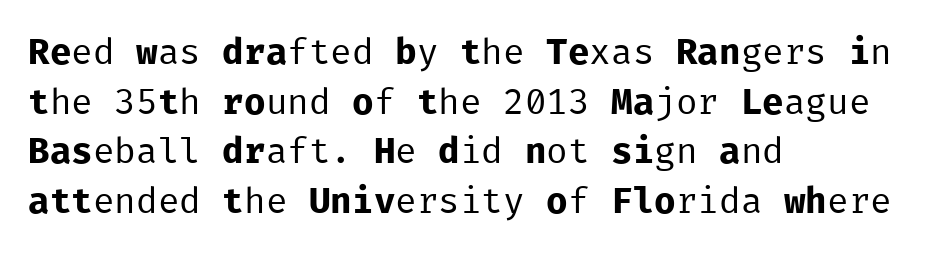
Plain, unruled lines of type. Whoever set this chose a conventional vertical rhythm. These lines were composed using upright roman letters. No extra tracking has been applied to these lines. These lines are set flush left with a ragged right edge.
